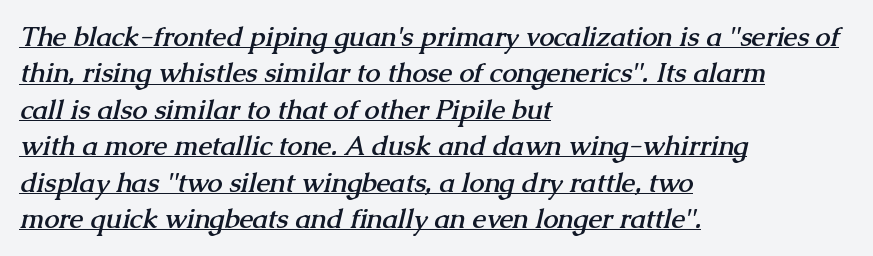
The image shows 27 px bold type; set left-aligned, normal line spacing (1.35x), normal letter spacing, underlined.
